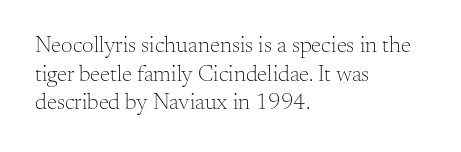
{"italic": "no", "bold": "no", "underline": "no", "align": "left", "line_spacing": "normal", "line_spacing_ratio": 1.25, "letter_spacing": "normal", "letter_spacing_em": 0.0, "glyph_px": 23}
